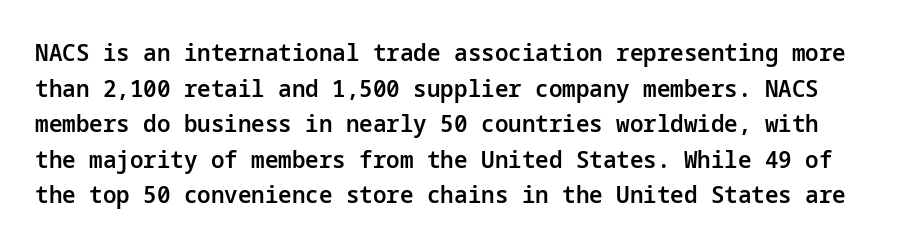
{"italic": "no", "bold": "semi", "underline": "no", "line_spacing": "normal", "line_spacing_ratio": 1.48, "letter_spacing": "normal", "letter_spacing_em": 0.0, "glyph_px": 24}
